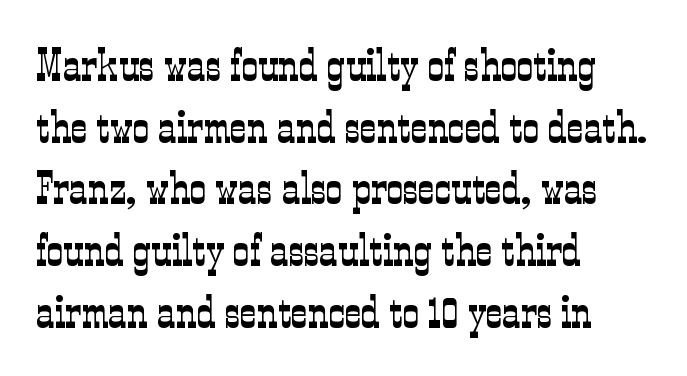
The image shows 46 px light, condensed serif type, upright; set left-aligned, normal line spacing (1.34x), normal letter spacing, not underlined; low stroke contrast and a medium x-height.
